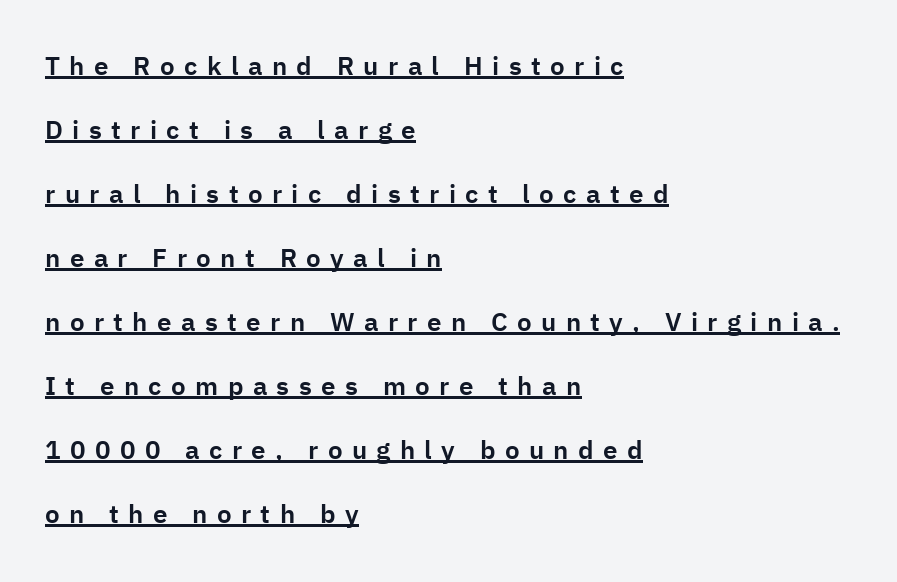
Q: Is the text italic (slanted)? A: No, it is upright.
Q: Is the text underlined? A: Yes.
Q: How is the paragraph aligned? A: Left-aligned.
Q: Is the spacing between letters normal or unusually wide? A: Unusually wide.
Q: Is the spacing between lines tight, normal or loose? A: Loose.
